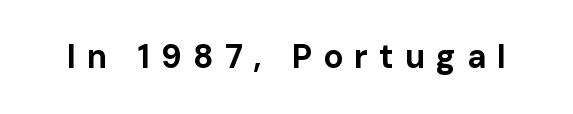
Ascenders rise straight up at ninety degrees. Beneath every word, the page is bare. Is the letter spacing exaggerated? Yes — the characters are pushed far apart. The sample has been set heavy, in full bold.
